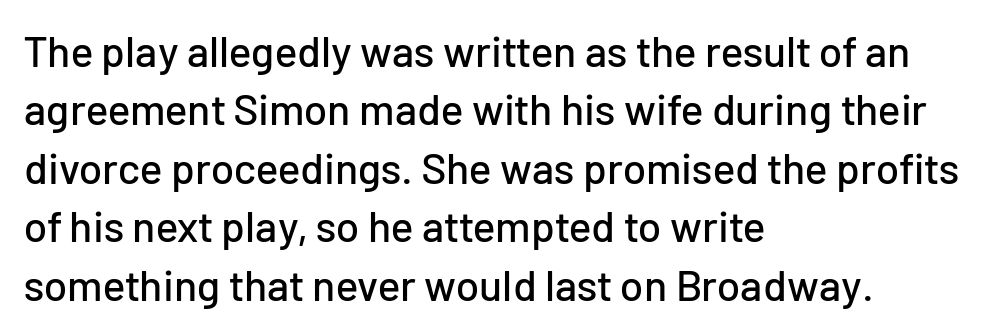
Does the type have serifs? No, each stem ends abruptly. This rendering uses left alignment, leaving the right contour irregular. Rule under the text: the space is simply empty. A typesetter would call this leading conventional body-copy spacing. Do the characters align in a grid? No, the font is proportional.
